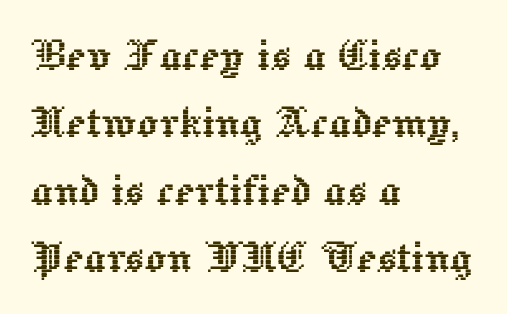
No word sits above an underline. Glyph-to-glyph distance matches everyday printed text. Layout note: lines flush left. Vertical spacing — default.
